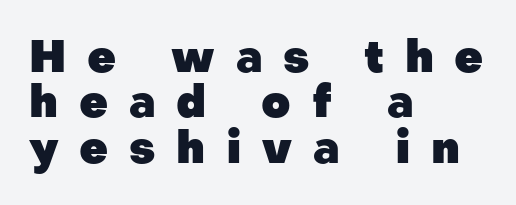
The image shows 45 px heavy sans-serif type, upright; set left-aligned, tight line spacing (1.01x), unusually wide letter spacing (+0.46 em), not underlined; low stroke contrast and a medium x-height.
